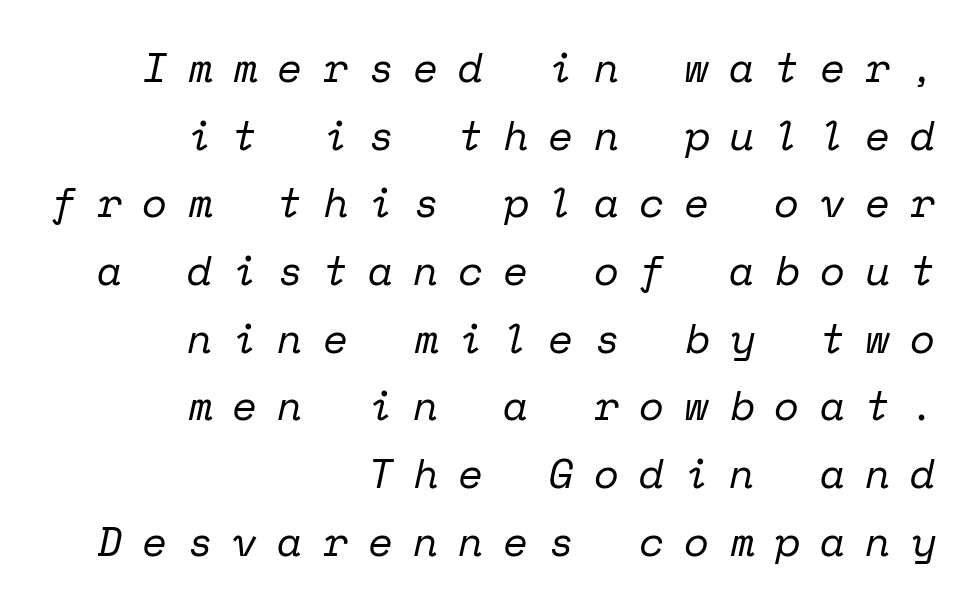
The passage shown has open, widely tracked lettering throughout. Vertically, the passage feels balanced, rows spaced as you'd expect. Italic? Definitely — the glyphs are oblique. The zone under the glyphs is completely vacant. The passage is arranged like a letterhead date or caption credit — flush right.
